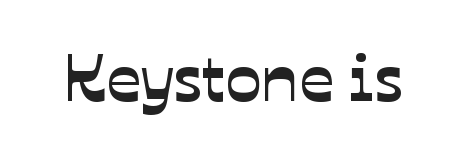
The image shows 68 px sans-serif type; set normal letter spacing, not underlined; low stroke contrast and a medium x-height.
